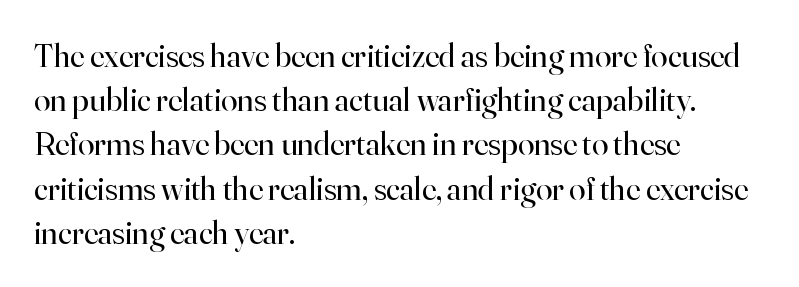
The image shows 33 px regular-weight serif type, upright; set left-aligned, normal line spacing (1.34x), normal letter spacing, not underlined; high stroke contrast and a small x-height.
